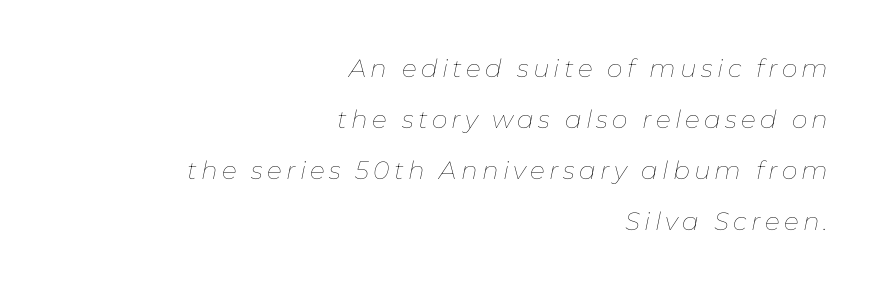
Q: Is the text bold? A: No.
Q: Is the text italic (slanted)? A: Yes, it leans right by about 11 degrees.
Q: Is the text underlined? A: No.
Q: How is the paragraph aligned? A: Right-aligned.
Q: Is the spacing between lines tight, normal or loose? A: Loose.
